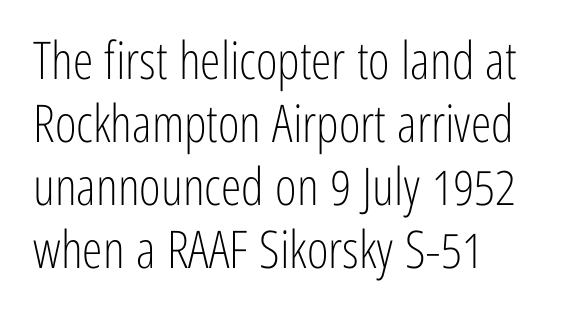
Compared with typical body copy, the letter spacing here is the same. Upright lettering throughout. Underline: absent. Caption: multi-line text, flush left, ragged right.
